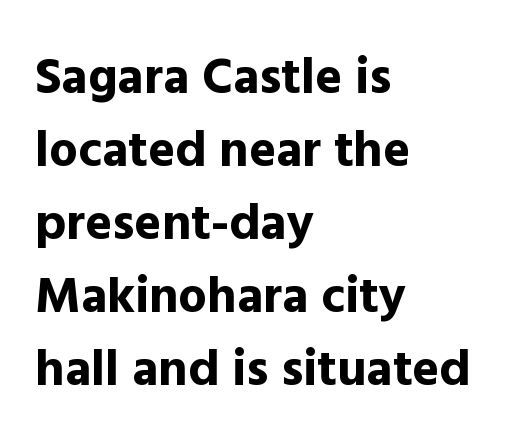
Q: Is the text bold? A: Yes.
Q: Is the text italic (slanted)? A: No, it is upright.
Q: Is the typeface a serif or a sans-serif typeface? A: Sans-serif.
Q: Is the text underlined? A: No.
Q: How is the paragraph aligned? A: Left-aligned.
Q: Is the spacing between letters normal or unusually wide? A: Normal.
Q: Is the spacing between lines tight, normal or loose? A: Normal.
Q: Width (condensed, normal, or wide)? A: Normal.
Q: x-height? A: Medium.
Q: Monospaced? A: No.
